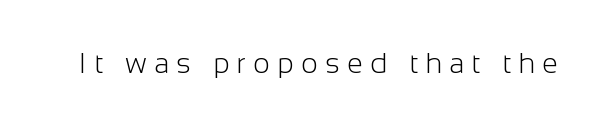
The image shows 29 px light sans-serif type, upright; set unusually wide letter spacing (+0.25 em), not underlined; low stroke contrast and a medium x-height.
